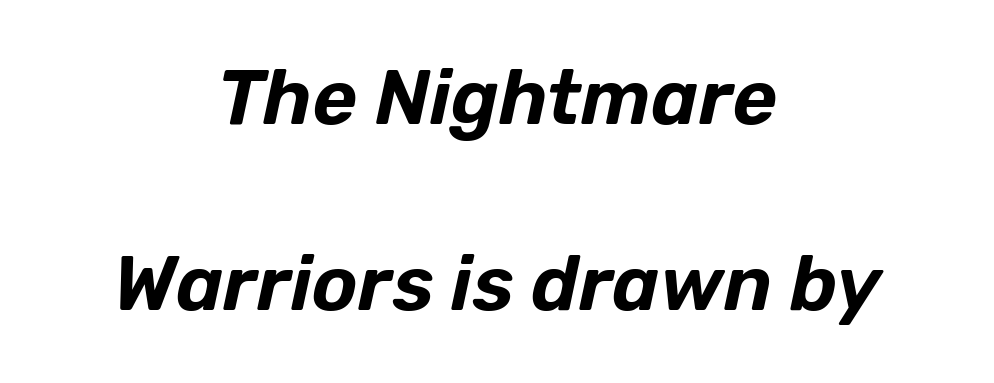
Q: Is the text italic (slanted)? A: Yes, it leans right by about 12 degrees.
Q: Is the text underlined? A: No.
Q: How is the paragraph aligned? A: Centered.
Q: Is the spacing between letters normal or unusually wide? A: Normal.
Q: Is the spacing between lines tight, normal or loose? A: Loose.
Q: Width (condensed, normal, or wide)? A: Normal.
Q: Stroke contrast? A: Low.
Q: x-height? A: Medium.
Q: Monospaced? A: No.
